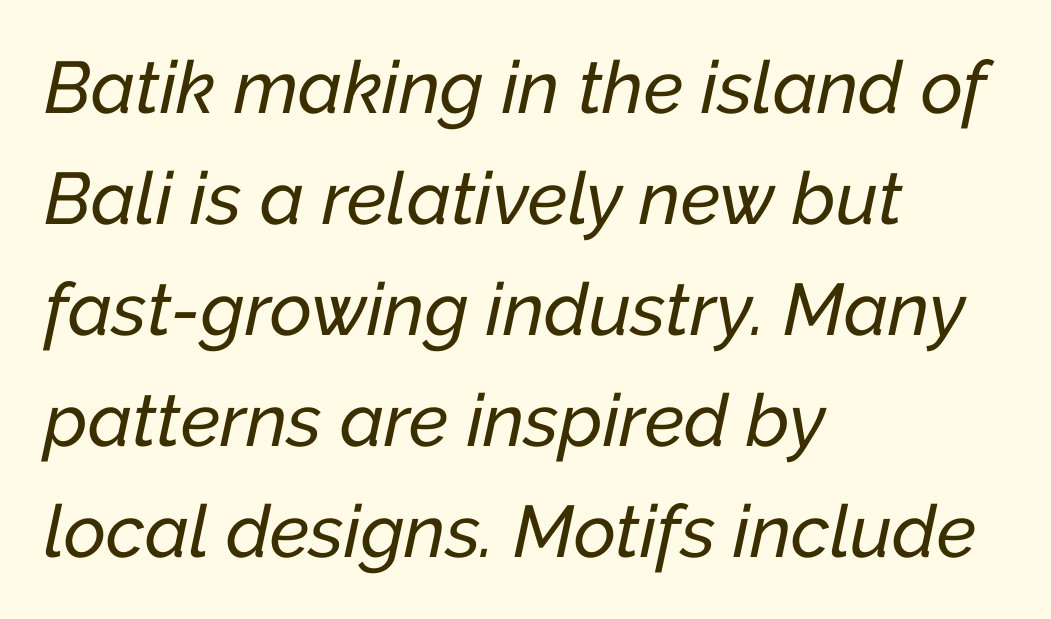
The image shows 73 px text type, italic (leaning right); set left-aligned, normal line spacing (1.52x), normal letter spacing, not underlined; low stroke contrast and a medium x-height.
